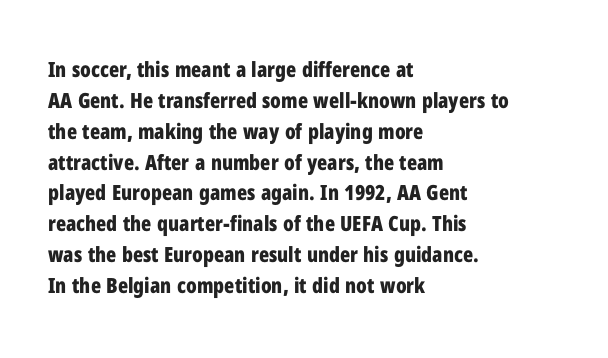
{"italic": "no", "bold": "yes", "underline": "no", "align": "left", "line_spacing": "normal", "line_spacing_ratio": 1.47, "letter_spacing": "normal", "letter_spacing_em": 0.0, "glyph_px": 21}
